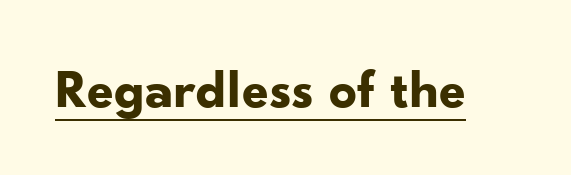
This sample uses a sans-serif face. A typesetter would mark this as roman, not italic. No extra tracking has been applied to these lines. Summary of weight: heavy, a full bold. Like a heading marked for emphasis, these lines bear an underscore. The passage shown is typed in a proportional face where columns would drift.
